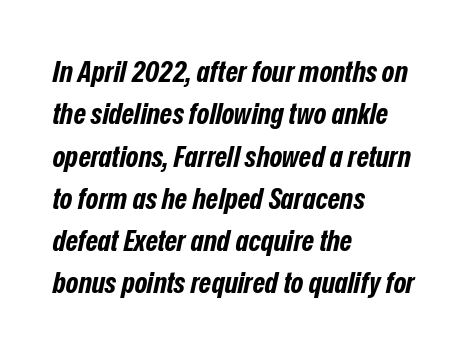
Q: Is the text bold? A: Yes.
Q: Is the text italic (slanted)? A: Yes, it leans right by about 12 degrees.
Q: Is the text underlined? A: No.
Q: How is the paragraph aligned? A: Left-aligned.
Q: Is the spacing between letters normal or unusually wide? A: Normal.
Q: Is the spacing between lines tight, normal or loose? A: Normal.
Q: Width (condensed, normal, or wide)? A: Condensed.
Q: Stroke contrast? A: Low.
Q: x-height? A: Medium.
Q: Monospaced? A: No.
